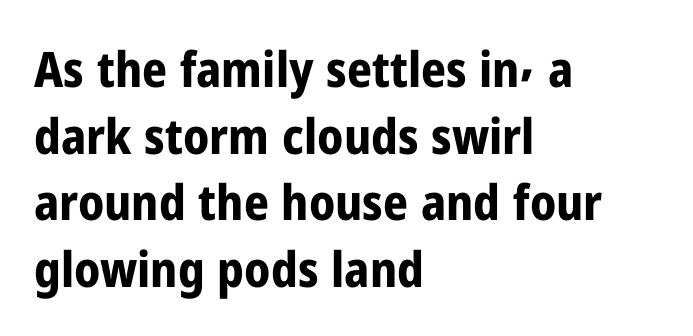
Does the lettering tilt? It doesn't — this is upright. The paragraph has a hard left edge and a soft right edge. Letters rest on an invisible, unmarked baseline. I'd call this a sans setting — the letters go barefoot.
